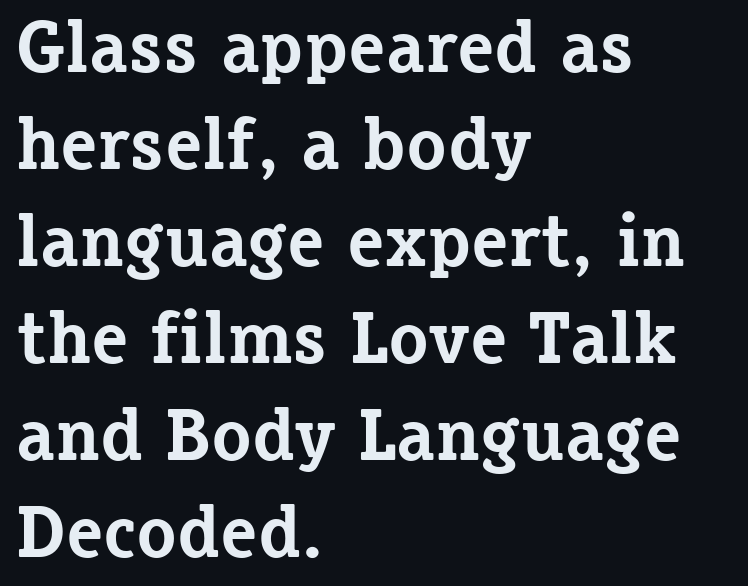
{"serif": "yes", "italic": "no", "bold": "yes", "weight": "bold", "width": "normal", "stroke_contrast": "low", "x_height": "medium", "monospaced": "no", "underline": "no", "align": "left", "line_spacing": "normal", "line_spacing_ratio": 1.31, "letter_spacing": "normal", "letter_spacing_em": 0.0, "glyph_px": 74}
